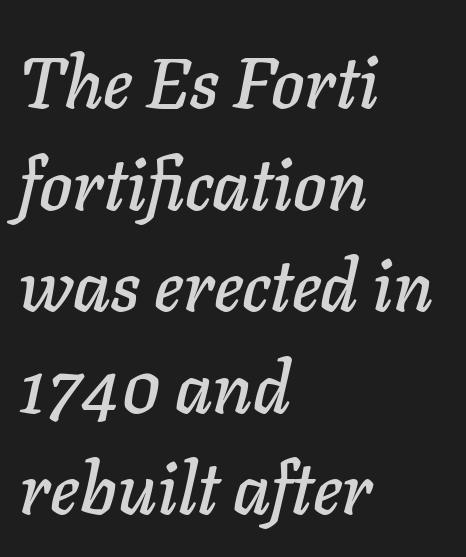
The image shows 71 px text type, italic (leaning right); set left-aligned, normal line spacing (1.43x), normal letter spacing, not underlined; low stroke contrast and a medium x-height.
